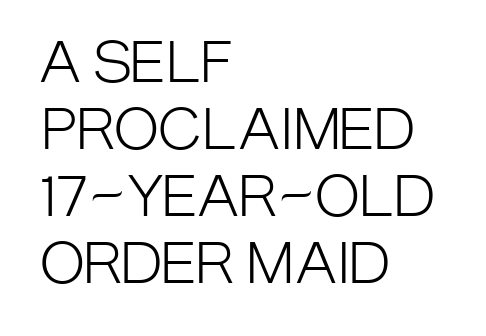
The image shows 54 px light, condensed sans-serif type, upright; set left-aligned, line spacing 1.24x, normal letter spacing, not underlined; low stroke contrast and a large x-height.
